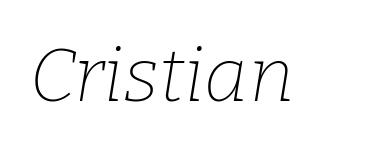
Q: Is the text bold? A: No.
Q: Is the text italic (slanted)? A: Yes, it leans right by about 9 degrees.
Q: Is the typeface a serif or a sans-serif typeface? A: Serif.
Q: Is the text underlined? A: No.
Q: Is the spacing between letters normal or unusually wide? A: Normal.
Q: Width (condensed, normal, or wide)? A: Normal.
Q: Stroke contrast? A: Low.
Q: x-height? A: Medium.
Q: Monospaced? A: No.
